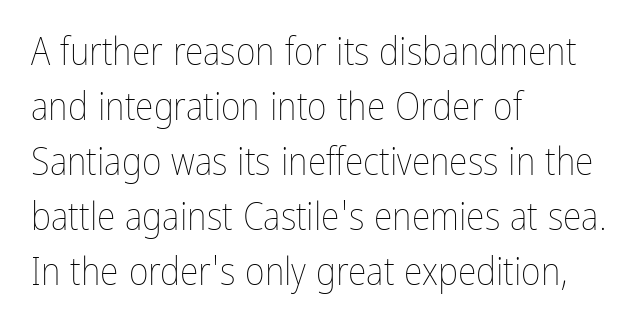
Q: Is the text bold? A: No.
Q: Is the text italic (slanted)? A: No, it is upright.
Q: Is the text underlined? A: No.
Q: How is the paragraph aligned? A: Left-aligned.
Q: Is the spacing between letters normal or unusually wide? A: Normal.
Q: Is the spacing between lines tight, normal or loose? A: Normal.
Q: Width (condensed, normal, or wide)? A: Condensed.
Q: Stroke contrast? A: Low.
Q: x-height? A: Medium.
Q: Monospaced? A: No.
